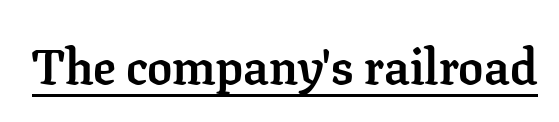
{"serif": "yes", "italic": "no", "bold": "yes", "weight": "semibold", "width": "normal", "stroke_contrast": "low", "x_height": "medium", "monospaced": "no", "underline": "yes", "letter_spacing": "normal", "letter_spacing_em": 0.0, "glyph_px": 50}
